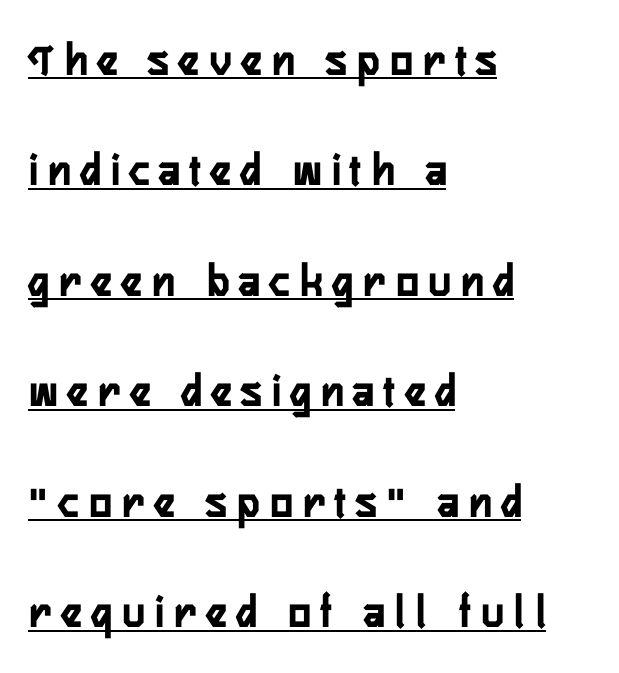
{"serif": "no", "italic": "no", "width": "condensed", "stroke_contrast": "low", "x_height": "medium", "monospaced": "no", "underline": "yes", "align": "left", "line_spacing": "loose", "line_spacing_ratio": 2.35, "letter_spacing": "wide", "letter_spacing_em": 0.22, "glyph_px": 47}
